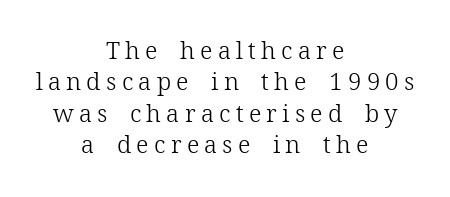
The image shows 24 px text type, upright; set centered, normal line spacing (1.31x), unusually wide letter spacing (+0.22 em), not underlined.
